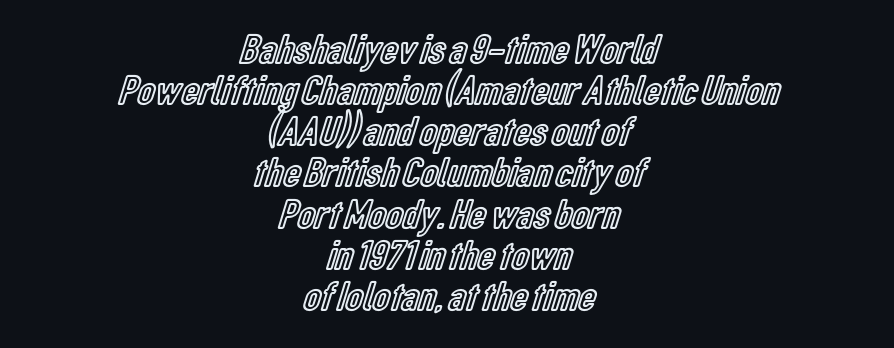
Unmarked baselines from the first word to the last. Each letter keeps its own natural width here, so spacing adapts to shape. Typeset on center — no edge is straight. Caption: standard tracking, unaltered. Notice how descenders almost collide with the ascenders below — that's tight leading.
